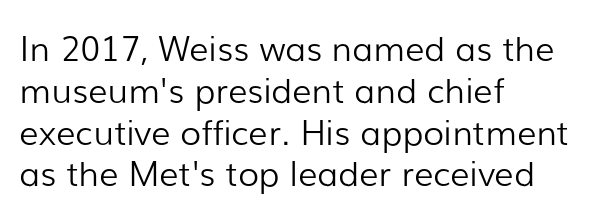
Q: Is the text bold? A: No.
Q: Is the text italic (slanted)? A: No, it is upright.
Q: Is the typeface a serif or a sans-serif typeface? A: Sans-serif.
Q: Is the text underlined? A: No.
Q: How is the paragraph aligned? A: Left-aligned.
Q: Is the spacing between letters normal or unusually wide? A: Normal.
Q: Width (condensed, normal, or wide)? A: Normal.
Q: Stroke contrast? A: Low.
Q: x-height? A: Medium.
Q: Monospaced? A: No.
